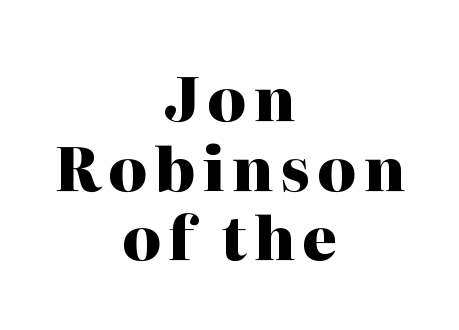
Q: Is the text bold? A: Yes.
Q: Is the text italic (slanted)? A: No, it is upright.
Q: Is the typeface a serif or a sans-serif typeface? A: Serif.
Q: Is the text underlined? A: No.
Q: How is the paragraph aligned? A: Centered.
Q: Width (condensed, normal, or wide)? A: Normal.
Q: Stroke contrast? A: High.
Q: x-height? A: Medium.
Q: Monospaced? A: No.
